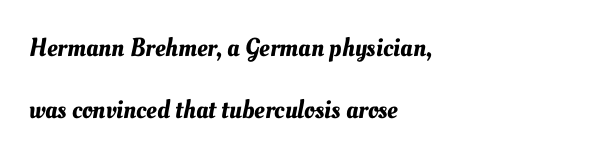
A bare baseline throughout the passage. Teacher's note: observe the even left margin — that is flush-left alignment. The passage shown stacks its lines with a broad gap. Nobody touched the tracking dial on this one.
